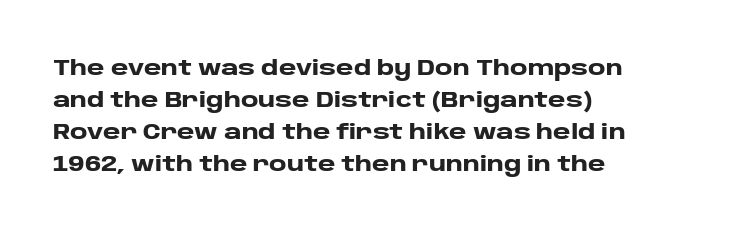
Q: Is the text bold? A: Yes.
Q: Is the text italic (slanted)? A: No, it is upright.
Q: Is the text underlined? A: No.
Q: How is the paragraph aligned? A: Left-aligned.
Q: Is the spacing between letters normal or unusually wide? A: Normal.
Q: Is the spacing between lines tight, normal or loose? A: Normal.
